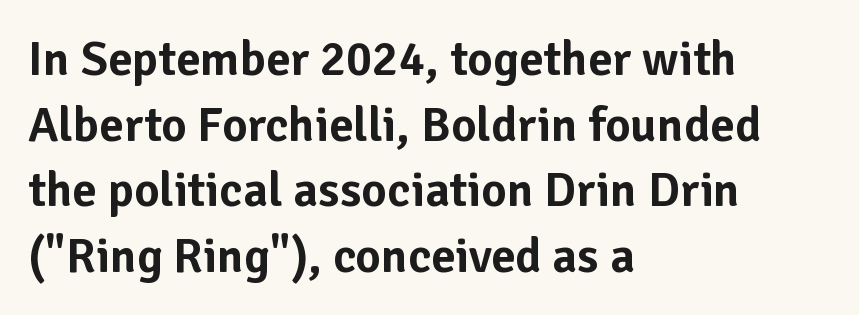
The image shows 49 px sans-serif type, upright; set left-aligned, normal line spacing (1.34x), normal letter spacing, not underlined; low stroke contrast and a medium x-height.
